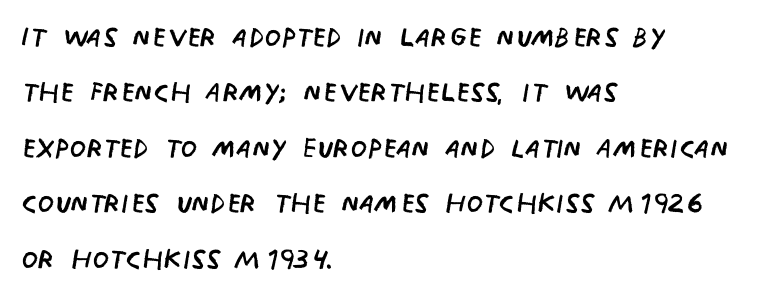
Inter-character spacing is left at the font's built-in metrics. These lines are rendered in a variable-pitch font. The passage is arranged the way most books set body copy — flush left. The zone under the glyphs is completely vacant.
